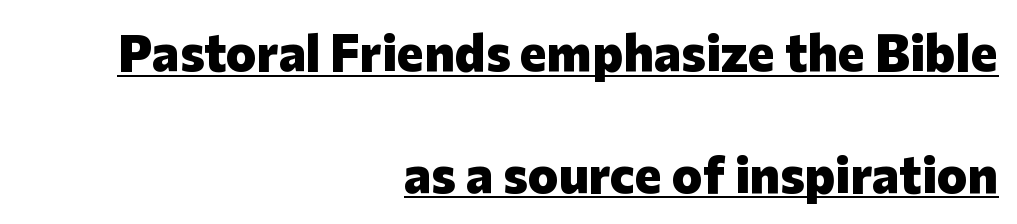
The rendering uses a bold face; every stroke is thick and dark. This is the regular roman posture of the typeface. The specimen includes a rule beneath the text block's lines. The letters carry no serifs — their stems end cleanly without finishing strokes. Proportional: the letters do not fall into vertical columns. These lines stand farther apart than default settings would place them.
